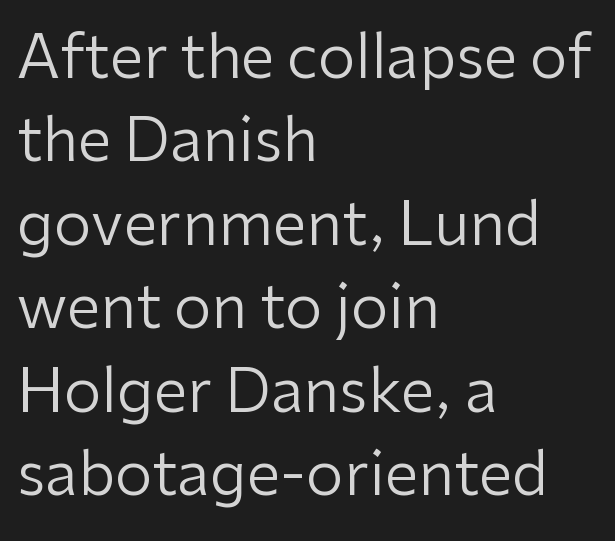
{"serif": "no", "italic": "no", "bold": "no", "weight": "regular", "width": "normal", "stroke_contrast": "low", "x_height": "medium", "monospaced": "no", "underline": "no", "align": "left", "line_spacing": "normal", "line_spacing_ratio": 1.39, "letter_spacing": "normal", "letter_spacing_em": 0.0, "glyph_px": 60}
